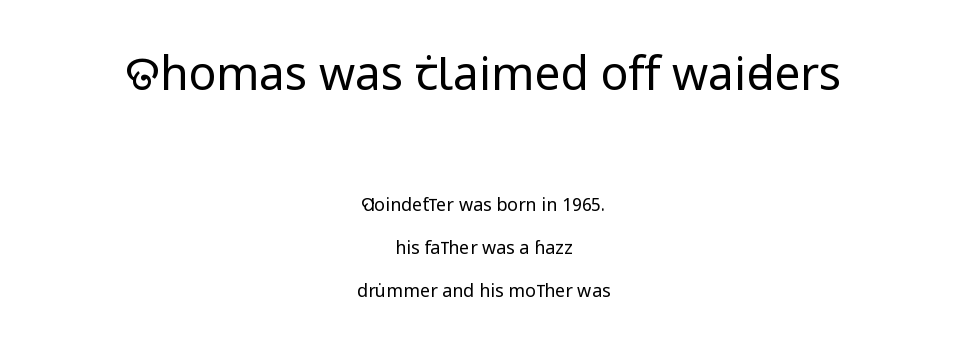
{"serif": "no", "italic": "no", "bold": "no", "weight": "regular", "width": "condensed", "stroke_contrast": "low", "x_height": "large", "monospaced": "no", "underline": "no", "align": "center", "line_spacing": "loose", "line_spacing_ratio": 2.39, "letter_spacing": "normal", "letter_spacing_em": 0.0, "larger_block": "first", "size_ratio": 2.56, "glyph_px": 46}
